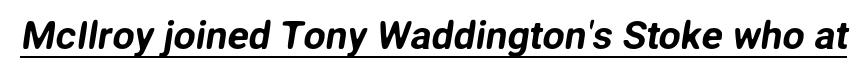
{"serif": "no", "width": "normal", "stroke_contrast": "low", "x_height": "medium", "monospaced": "no", "underline": "yes", "letter_spacing": "normal", "letter_spacing_em": 0.0, "glyph_px": 39}
